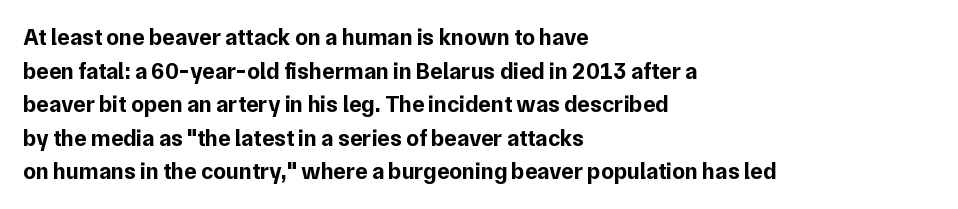
Each line starts at the same left margin while the right side varies. One glance says typical: line gaps are just what's usual. Nope, not italic — everything's standing straight. Plenty of ink on the page — the face is bold.
